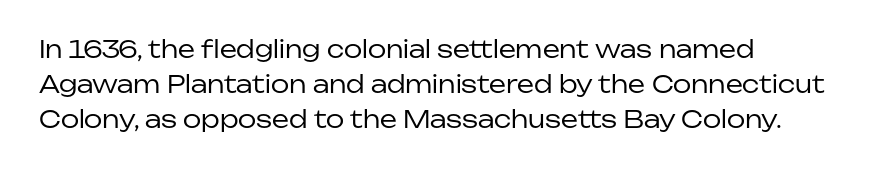
{"italic": "no", "bold": "no", "underline": "no", "align": "left", "line_spacing": "normal", "line_spacing_ratio": 1.46, "letter_spacing": "normal", "letter_spacing_em": 0.0, "glyph_px": 24}
